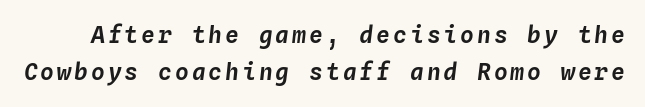
The image shows 23 px text type, italic (leaning right); set normal line spacing (1.61x), not underlined.
